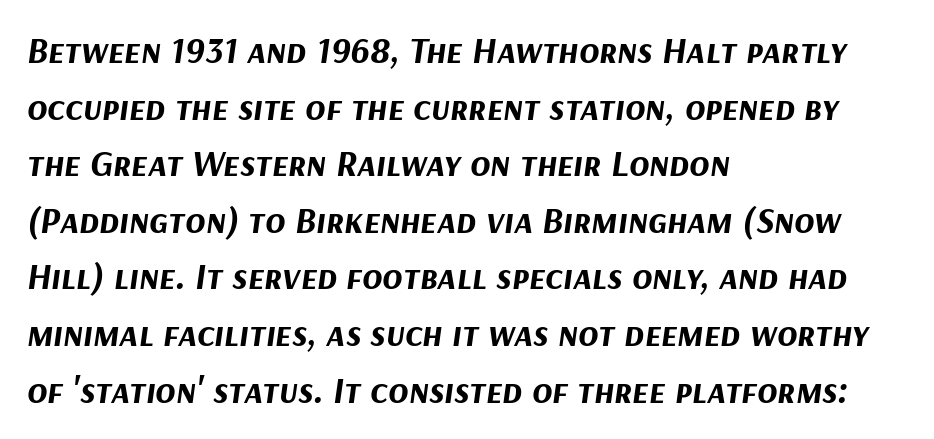
Q: Is the text bold? A: Yes.
Q: Is the text italic (slanted)? A: Yes, it leans right by about 9 degrees.
Q: Is the text underlined? A: No.
Q: How is the paragraph aligned? A: Left-aligned.
Q: Is the spacing between letters normal or unusually wide? A: Normal.
Q: Is the spacing between lines tight, normal or loose? A: Normal.
Q: Width (condensed, normal, or wide)? A: Normal.
Q: Stroke contrast? A: Medium.
Q: x-height? A: Medium.
Q: Monospaced? A: No.
